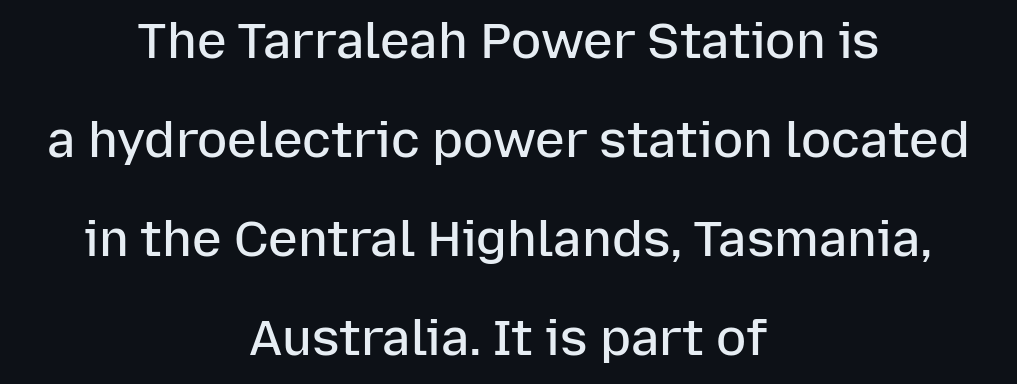
Spacing verdict: proportional, widths tailored to each character. Leading is clearly above the norm, producing a sparse column. Compared with an ordinary text face, these strokes are moderately heavier — a semibold. Standard letterfit; no display-style spreading of the glyphs.
